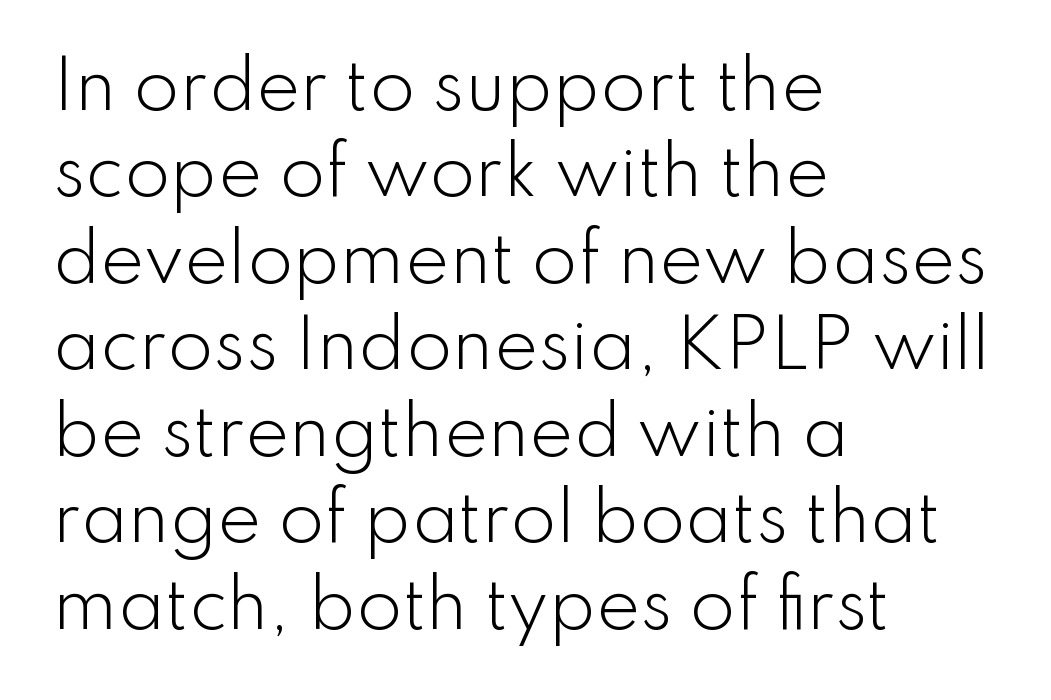
The image shows 66 px light sans-serif type, upright; set left-aligned, normal line spacing (1.31x), normal letter spacing, not underlined; low stroke contrast and a small x-height.
